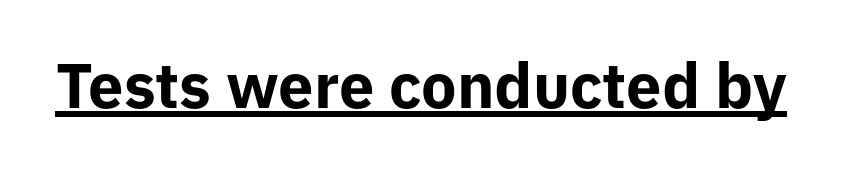
{"serif": "no", "italic": "no", "bold": "yes", "weight": "bold", "width": "normal", "stroke_contrast": "low", "x_height": "medium", "monospaced": "no", "underline": "yes", "letter_spacing": "normal", "letter_spacing_em": 0.0, "glyph_px": 63}
